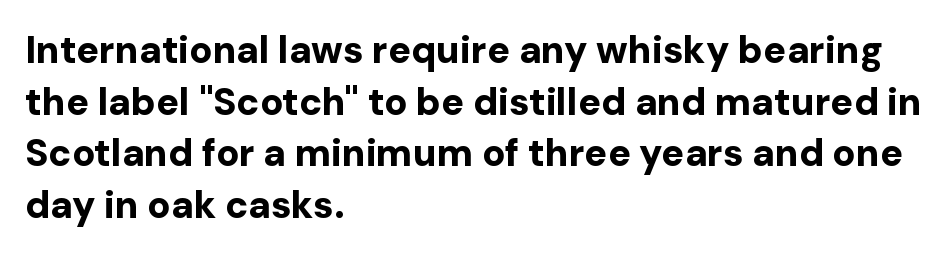
The gap between lines stays unmarked. The type is set solid horizontally, with unmodified tracking. Note: no serifs on the glyphs. Set as a true bold cut, around the 700 mark. A normal amount of white space separates one row of letters from the next.
